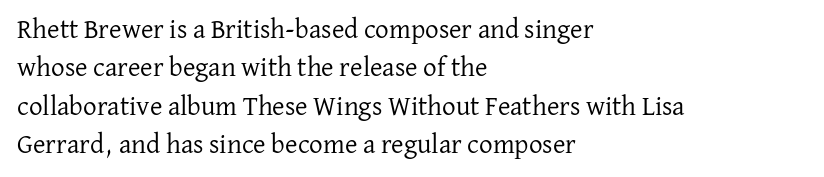
Every row of glyphs begins at an identical x-position on the left. A roman cut, with each character standing at attention. Does the leading feel generous? No, just average. The tracking reads as untouched default to a designer's eye.
